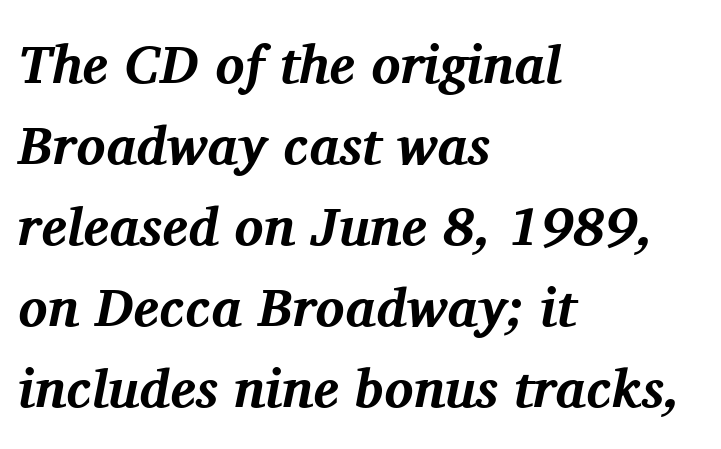
{"serif": "yes", "italic": "yes", "lean": "right", "slant_degrees": 11, "bold": "yes", "weight": "bold", "width": "normal", "stroke_contrast": "medium", "x_height": "medium", "monospaced": "no", "underline": "no", "align": "left", "line_spacing": "normal", "line_spacing_ratio": 1.5, "letter_spacing": "normal", "letter_spacing_em": 0.0, "glyph_px": 54}
